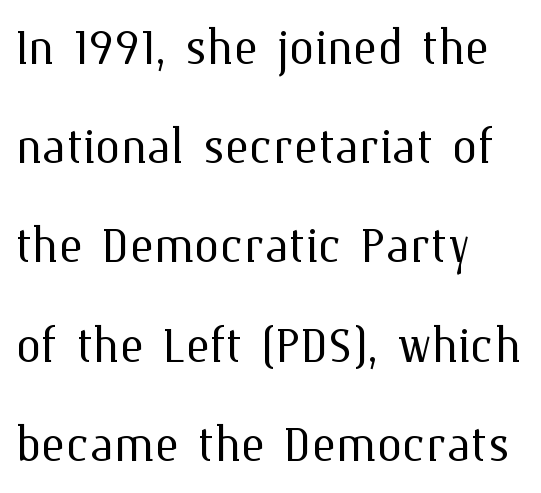
Q: Is the text bold? A: No.
Q: Is the text italic (slanted)? A: No, it is upright.
Q: Is the text underlined? A: No.
Q: How is the paragraph aligned? A: Left-aligned.
Q: Is the spacing between letters normal or unusually wide? A: Normal.
Q: Is the spacing between lines tight, normal or loose? A: Normal.
Q: Width (condensed, normal, or wide)? A: Normal.
Q: Stroke contrast? A: Medium.
Q: x-height? A: Medium.
Q: Monospaced? A: No.
